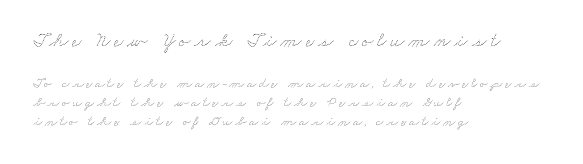
Q: Is the text bold? A: No.
Q: Is the text underlined? A: No.
Q: How is the paragraph aligned? A: Left-aligned.
Q: Is the spacing between lines tight, normal or loose? A: Normal.
Q: Which block of text is set in a larger size, the first (top) or the second (bottom)? A: The first (top) one.
